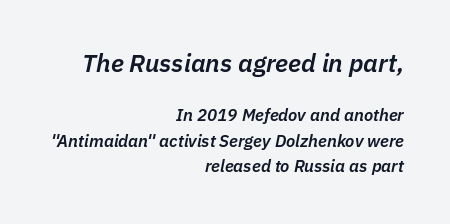
The image shows 25 px text type, italic (leaning right); set right-aligned, normal line spacing (1.5x), normal letter spacing, not underlined; the first (top) block is 1.47x larger.
